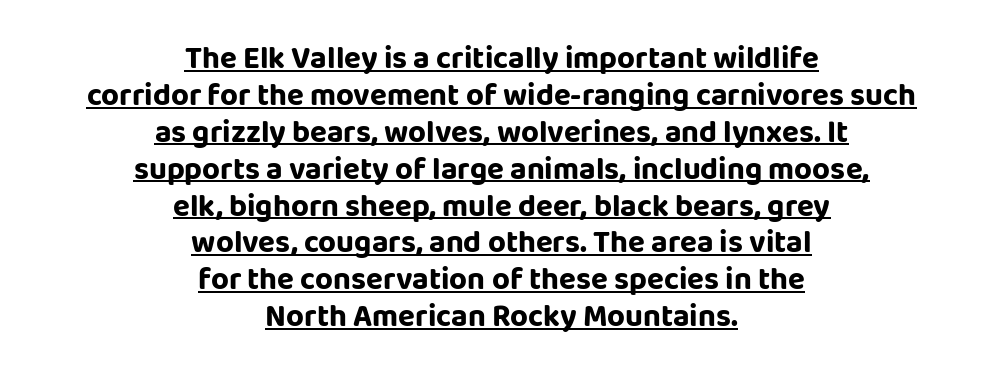
The image shows 31 px bold sans-serif type, upright; set centered, line spacing 1.19x, normal letter spacing, underlined; low stroke contrast and a large x-height.
